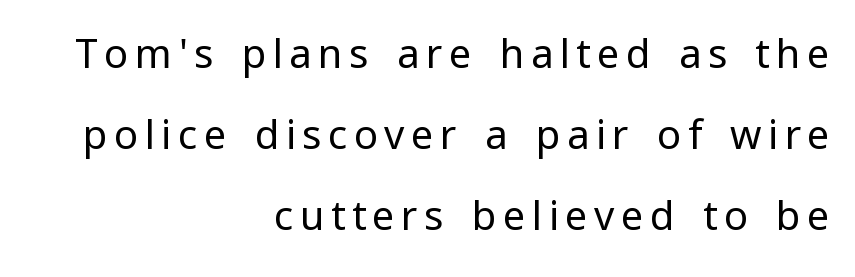
The area under the type is left untouched. The passage shown is not bold in any degree. Layout note: lines flush right. Horizontal bands of white between lines are thick stripes. Think of a printed novel: that variable character pitch is what you see here.
